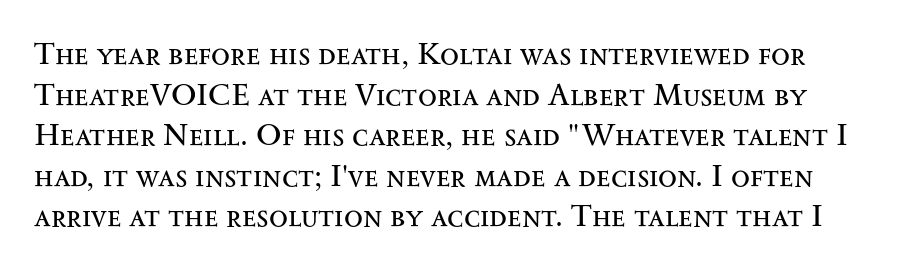
{"serif": "yes", "italic": "no", "bold": "no", "weight": "regular", "width": "wide", "stroke_contrast": "medium", "x_height": "small", "monospaced": "no", "underline": "no", "line_spacing": "normal", "line_spacing_ratio": 1.31, "letter_spacing": "normal", "letter_spacing_em": 0.0, "glyph_px": 31}
